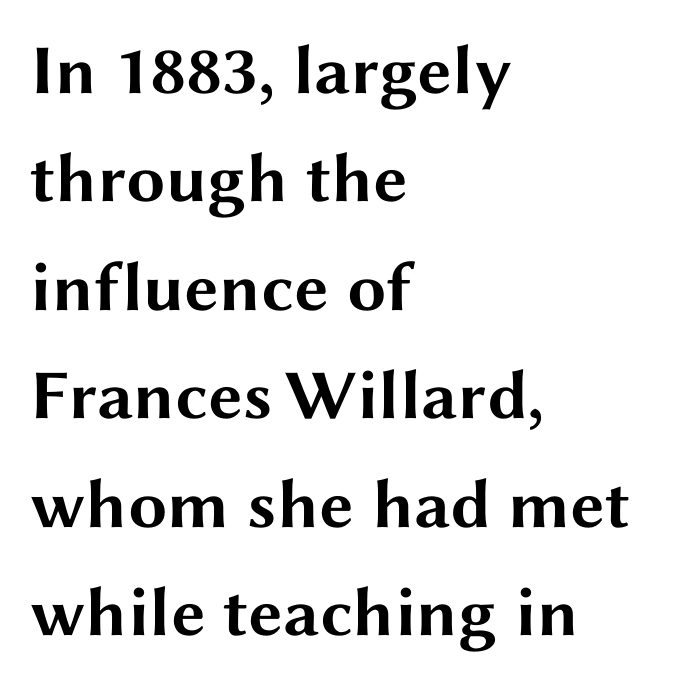
{"serif": "no", "italic": "no", "bold": "yes", "weight": "bold", "width": "wide", "stroke_contrast": "medium", "x_height": "medium", "monospaced": "no", "underline": "no", "align": "left", "line_spacing": "normal", "line_spacing_ratio": 1.55, "letter_spacing": "normal", "letter_spacing_em": 0.0, "glyph_px": 70}
